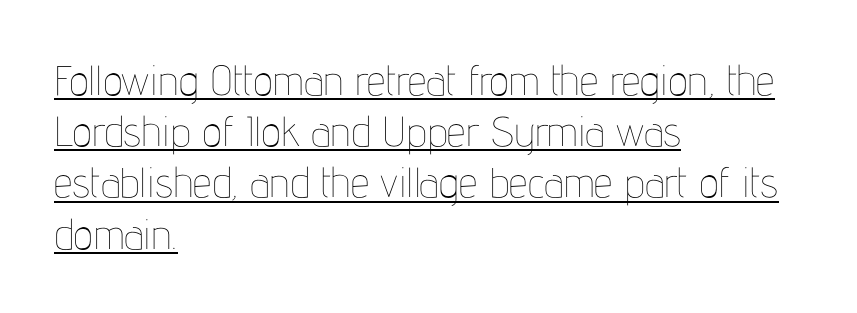
Q: Is the text bold? A: No.
Q: Is the text italic (slanted)? A: No, it is upright.
Q: Is the text underlined? A: Yes.
Q: How is the paragraph aligned? A: Left-aligned.
Q: Is the spacing between letters normal or unusually wide? A: Normal.
Q: Width (condensed, normal, or wide)? A: Condensed.
Q: Stroke contrast? A: Low.
Q: x-height? A: Medium.
Q: Monospaced? A: No.
